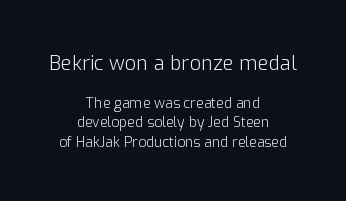
Q: Is the text bold? A: No.
Q: Is the text italic (slanted)? A: No, it is upright.
Q: Is the text underlined? A: No.
Q: How is the paragraph aligned? A: Centered.
Q: Is the spacing between letters normal or unusually wide? A: Normal.
Q: Is the spacing between lines tight, normal or loose? A: Normal.
Q: Which block of text is set in a larger size, the first (top) or the second (bottom)? A: The first (top) one.
